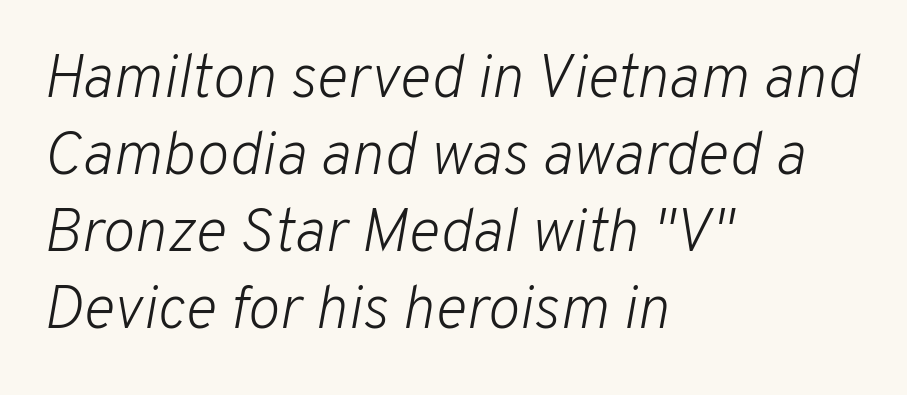
{"italic": "yes", "lean": "right", "slant_degrees": 10, "bold": "no", "weight": "light", "width": "normal", "stroke_contrast": "low", "x_height": "medium", "monospaced": "no", "underline": "no", "align": "left", "line_spacing": "normal", "line_spacing_ratio": 1.26, "letter_spacing": "normal", "letter_spacing_em": 0.0, "glyph_px": 61}
